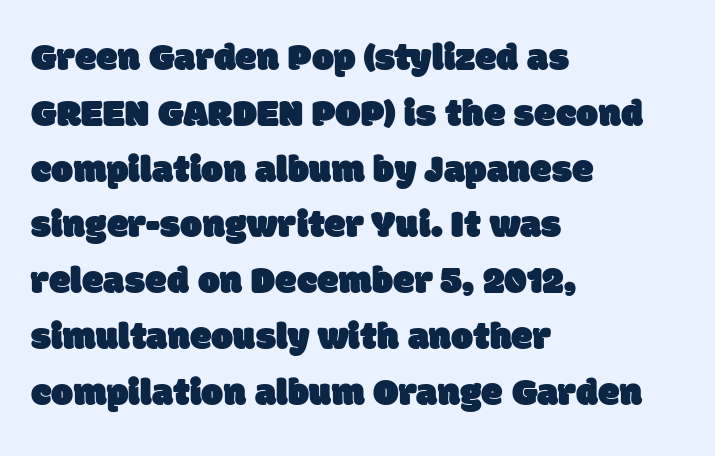
Q: Is the typeface a serif or a sans-serif typeface? A: Sans-serif.
Q: Is the text underlined? A: No.
Q: How is the paragraph aligned? A: Left-aligned.
Q: Is the spacing between letters normal or unusually wide? A: Normal.
Q: Is the spacing between lines tight, normal or loose? A: Normal.
Q: Width (condensed, normal, or wide)? A: Normal.
Q: Stroke contrast? A: Low.
Q: x-height? A: Large.
Q: Monospaced? A: No.
